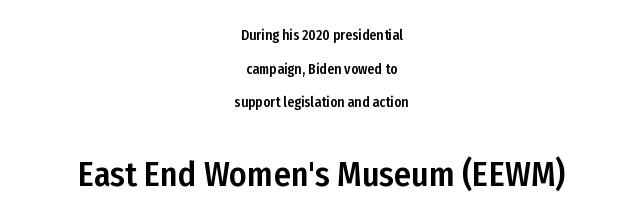
{"serif": "no", "italic": "no", "width": "condensed", "stroke_contrast": "low", "x_height": "medium", "monospaced": "no", "underline": "no", "align": "center", "line_spacing": "loose", "line_spacing_ratio": 2.4, "letter_spacing": "normal", "letter_spacing_em": 0.0, "larger_block": "second", "size_ratio": 2.43, "glyph_px": 34}
